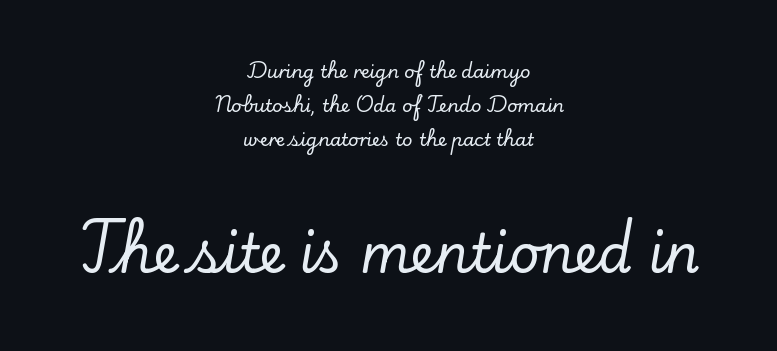
Q: Is the text italic (slanted)? A: Yes.
Q: Is the typeface a serif or a sans-serif typeface? A: Serif.
Q: Is the text underlined? A: No.
Q: How is the paragraph aligned? A: Centered.
Q: Is the spacing between letters normal or unusually wide? A: Normal.
Q: Which block of text is set in a larger size, the first (top) or the second (bottom)? A: The second (bottom) one.
Q: Width (condensed, normal, or wide)? A: Normal.
Q: Stroke contrast? A: Low.
Q: x-height? A: Small.
Q: Monospaced? A: No.
